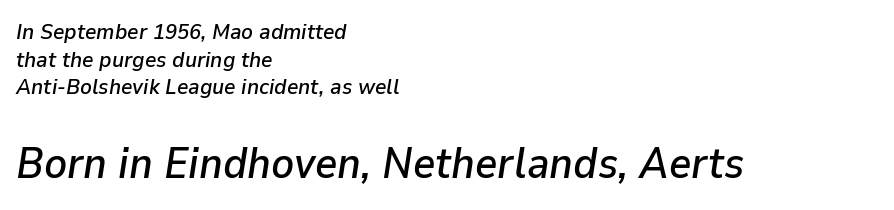
This sample has the flowing, uneven cadence of proportional lettering. Descender tails drop into unmarked territory. This sample keeps an unexceptional amount of space between lines. Rendered with sloped, italic letterforms. The passage shown has conventional tracking throughout. Of the two passages, the one underneath uses the larger point size.
